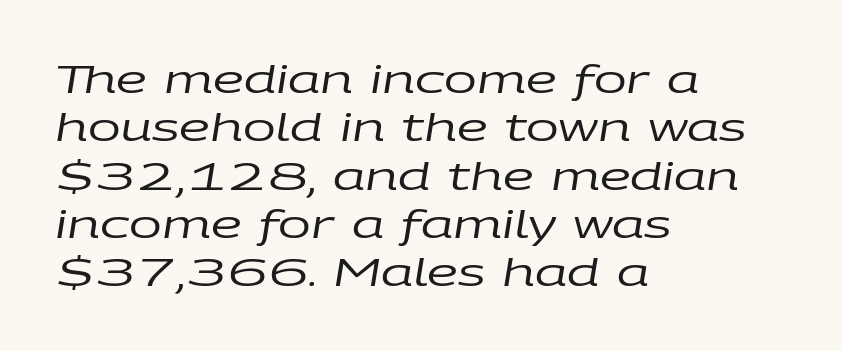
Q: Is the text bold? A: No.
Q: Is the text italic (slanted)? A: Yes, it leans right by about 9 degrees.
Q: Is the text underlined? A: No.
Q: How is the paragraph aligned? A: Left-aligned.
Q: Is the spacing between letters normal or unusually wide? A: Normal.
Q: Width (condensed, normal, or wide)? A: Wide.
Q: Stroke contrast? A: Low.
Q: x-height? A: Large.
Q: Monospaced? A: No.
